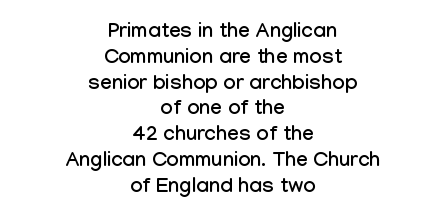
The image shows 21 px text type, upright; set centered, line spacing 1.23x, normal letter spacing, not underlined.
